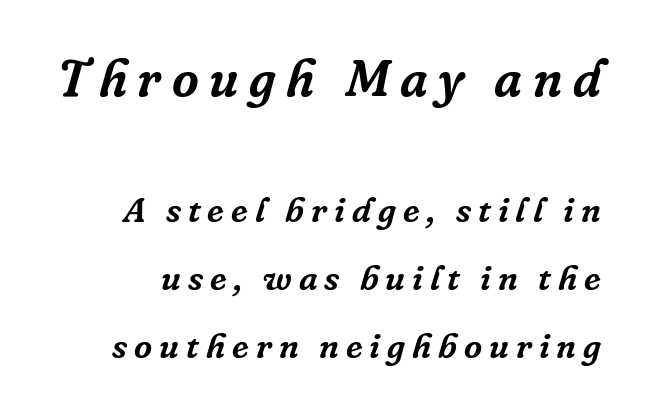
Q: Is the text italic (slanted)? A: Yes, it leans right by about 16 degrees.
Q: Is the typeface a serif or a sans-serif typeface? A: Serif.
Q: Is the text underlined? A: No.
Q: Is the spacing between letters normal or unusually wide? A: Unusually wide.
Q: Is the spacing between lines tight, normal or loose? A: Loose.
Q: Which block of text is set in a larger size, the first (top) or the second (bottom)? A: The first (top) one.
Q: Width (condensed, normal, or wide)? A: Normal.
Q: Stroke contrast? A: Low.
Q: x-height? A: Medium.
Q: Monospaced? A: No.
